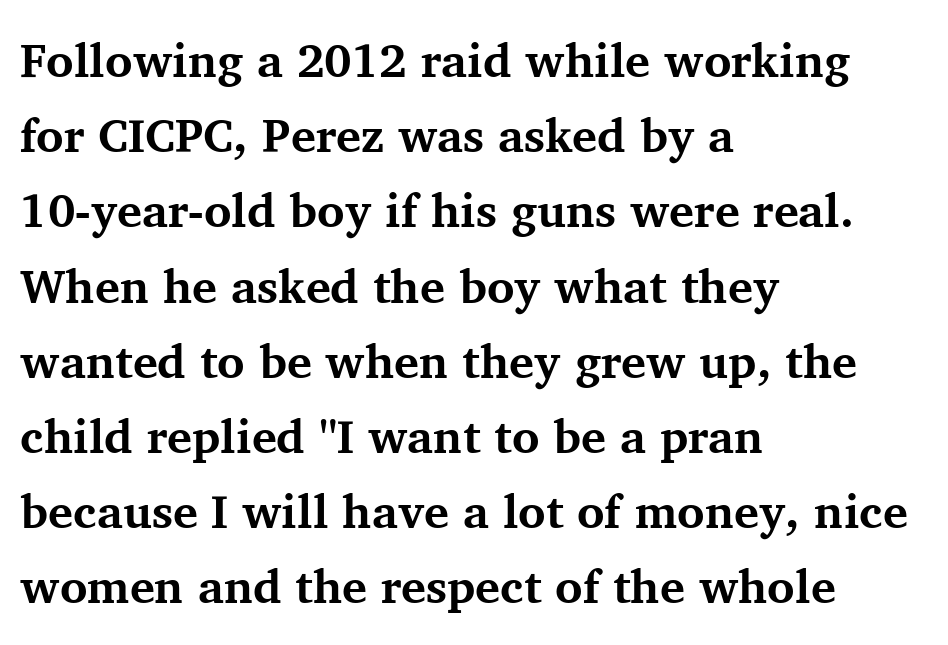
A typesetter would call this proportional, since set widths differ per character. The tracking reads as untouched default to a designer's eye. Bare-footed words on every line. This is roman type, the default non-slanted kind.
